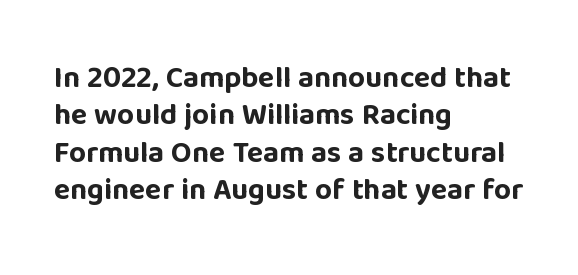
This sample is left-justified, so line endings fall wherever the words run out. Is this a fixed-width face? No — the glyphs have proportional, varying widths. Typographically, this falls in the sans-serif category. Interline gaps are of average width in this sample. A dark, heavy texture on the line: the type is bold.
